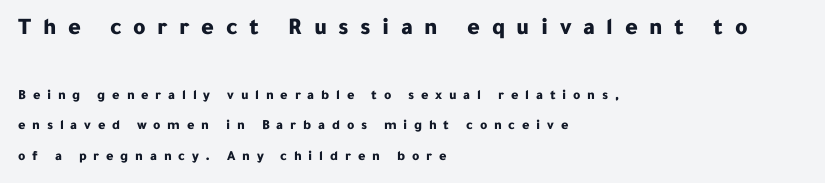
{"italic": "no", "bold": "yes", "underline": "no", "align": "left", "line_spacing": "loose", "line_spacing_ratio": 2.18, "letter_spacing": "wide", "letter_spacing_em": 0.48, "larger_block": "first", "size_ratio": 1.71, "glyph_px": 24}
